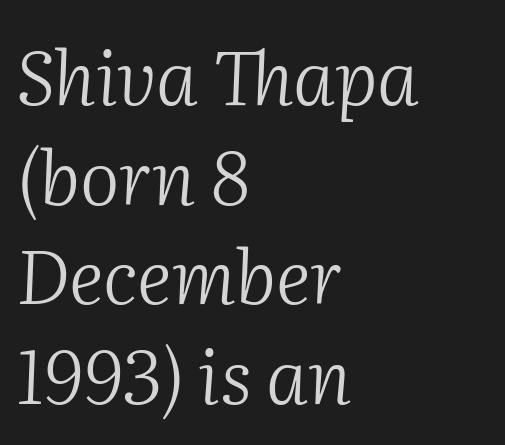
{"serif": "yes", "italic": "yes", "lean": "right", "slant_degrees": 2, "bold": "no", "weight": "light", "width": "normal", "stroke_contrast": "medium", "x_height": "medium", "monospaced": "no", "underline": "no", "align": "left", "line_spacing": "normal", "line_spacing_ratio": 1.33, "letter_spacing": "normal", "letter_spacing_em": 0.0, "glyph_px": 75}
